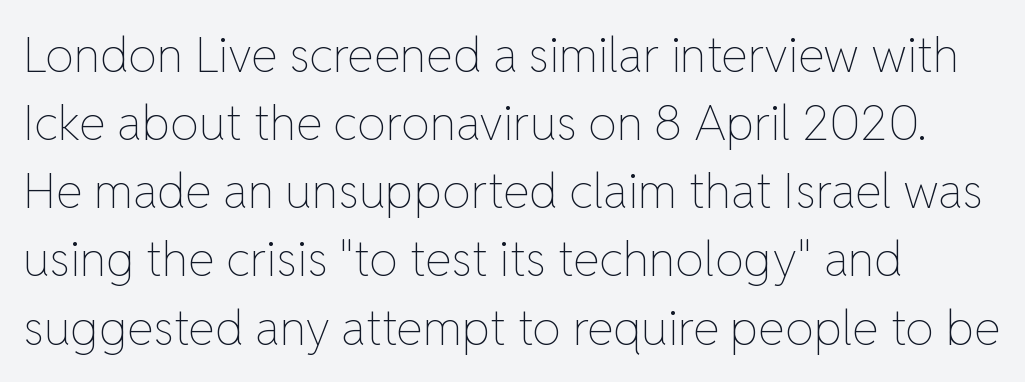
Evenly set lines give the paragraph a standard silhouette. Style check: upright. A light-to-regular cut is what we see here. There is no visible air inserted between adjacent glyphs. The text block is weighted toward the left margin, trailing off unevenly rightward. Each letter keeps its own natural width here, so spacing adapts to shape.
